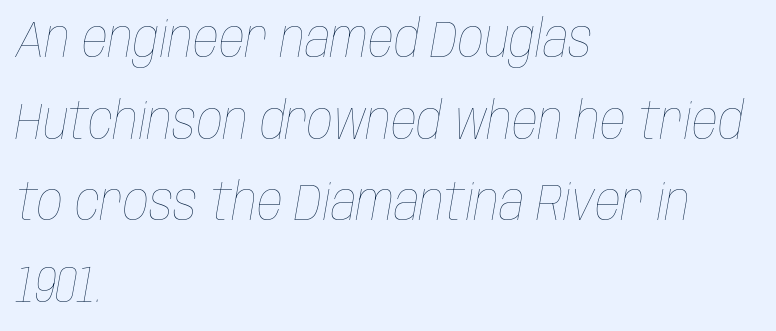
The setting favours the left margin, as ordinary paragraphs usually do. Descenders hang freely into open space. Leading: standard. Looks like regular typesetting: each glyph gets only the width it needs.
